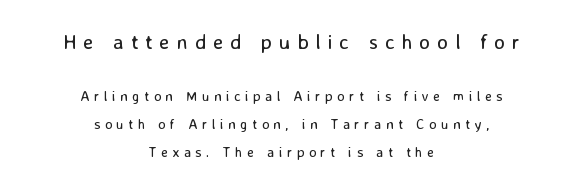
The image shows 21 px text type, upright; set centered, loose line spacing (2.01x), unusually wide letter spacing (+0.32 em), not underlined; the first (top) block is 1.5x larger.
